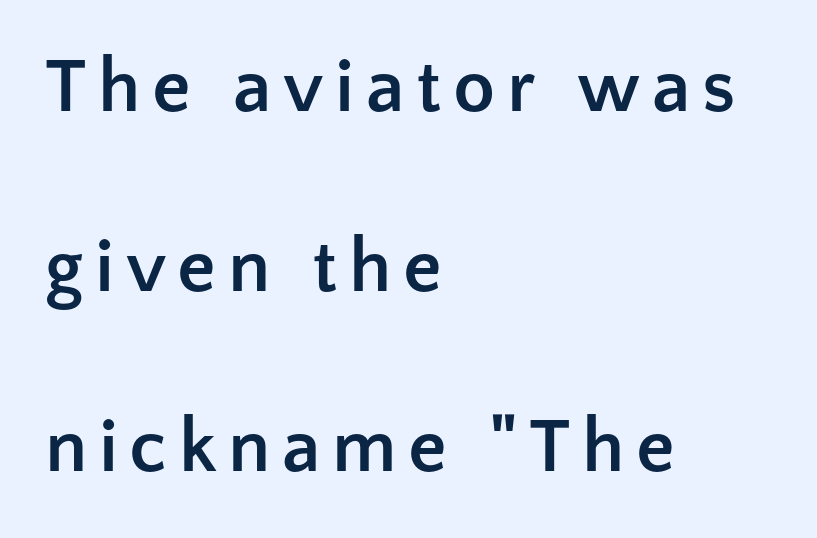
{"serif": "no", "italic": "no", "bold": "yes", "weight": "semibold", "width": "normal", "stroke_contrast": "low", "x_height": "medium", "monospaced": "no", "underline": "no", "align": "left", "line_spacing": "loose", "line_spacing_ratio": 2.34, "glyph_px": 77}
